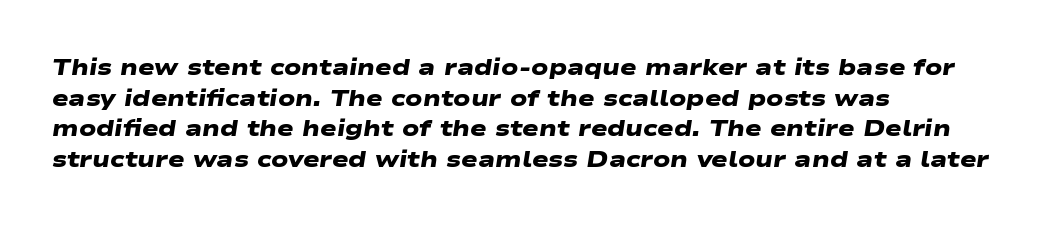
Which margin do the lines hug? The left one — the right edge is uneven. Default kerning and tracking; the words read as compact shapes. The foot of each line stays bare and open. Baseline-to-baseline distance is the conventional proportion of letter height.
